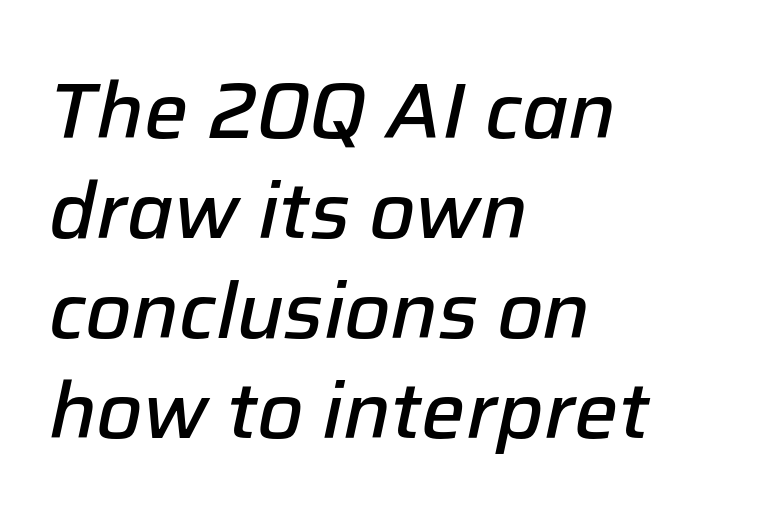
{"italic": "yes", "lean": "right", "slant_degrees": 12, "bold": "semi", "weight": "semibold", "width": "normal", "stroke_contrast": "low", "x_height": "medium", "monospaced": "no", "underline": "no", "align": "left", "line_spacing": "normal", "line_spacing_ratio": 1.28, "letter_spacing": "normal", "letter_spacing_em": 0.0, "glyph_px": 78}
